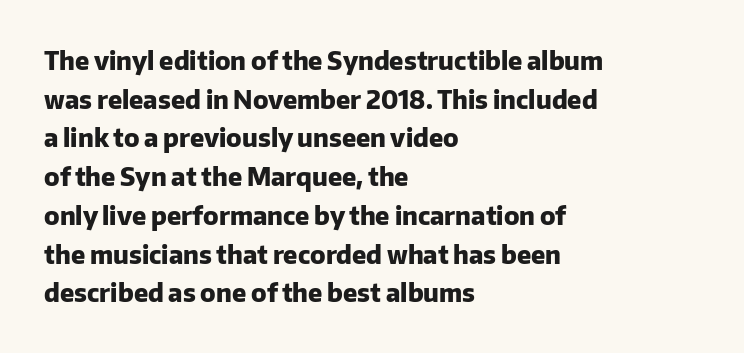
Lines of text with bare space underneath. Default kerning and tracking; the words read as compact shapes. Typeset ragged right — the left edge is the straight one. Regarding leading, the lines here are spaced in the standard way. Every stem runs plumb, perpendicular to the baseline.
